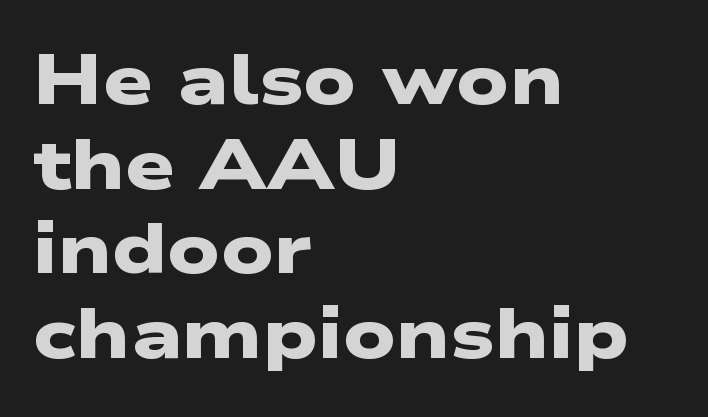
Q: Is the text bold? A: Yes.
Q: Is the typeface a serif or a sans-serif typeface? A: Sans-serif.
Q: Is the text underlined? A: No.
Q: How is the paragraph aligned? A: Left-aligned.
Q: Is the spacing between letters normal or unusually wide? A: Normal.
Q: Width (condensed, normal, or wide)? A: Wide.
Q: Stroke contrast? A: Low.
Q: x-height? A: Medium.
Q: Monospaced? A: No.
